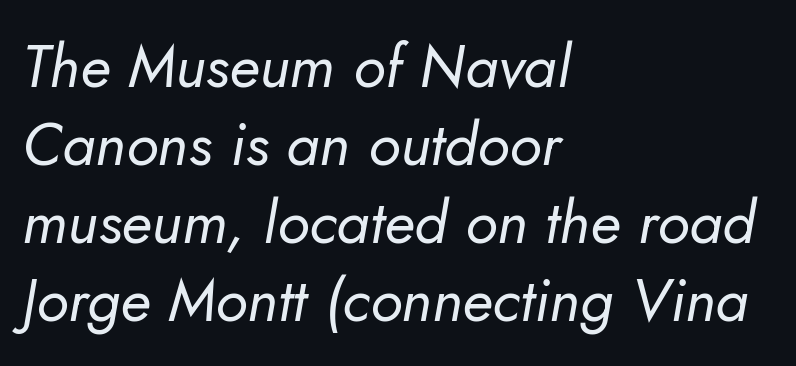
{"italic": "yes", "lean": "right", "slant_degrees": 5, "bold": "no", "weight": "regular", "width": "normal", "stroke_contrast": "low", "x_height": "small", "monospaced": "no", "underline": "no", "align": "left", "line_spacing": "normal", "line_spacing_ratio": 1.3, "letter_spacing": "normal", "letter_spacing_em": 0.0, "glyph_px": 60}
